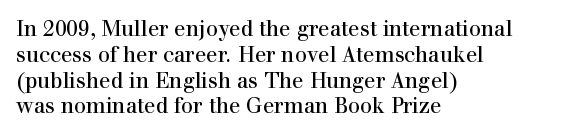
Q: Is the text italic (slanted)? A: No, it is upright.
Q: Is the text underlined? A: No.
Q: How is the paragraph aligned? A: Left-aligned.
Q: Is the spacing between letters normal or unusually wide? A: Normal.
